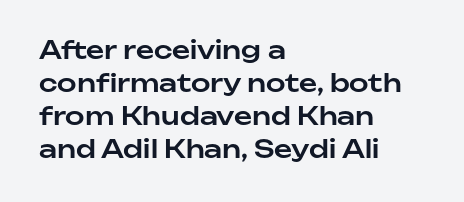
{"italic": "no", "underline": "no", "align": "left", "line_spacing": "normal", "line_spacing_ratio": 1.32, "letter_spacing": "normal", "letter_spacing_em": 0.0, "glyph_px": 25}
